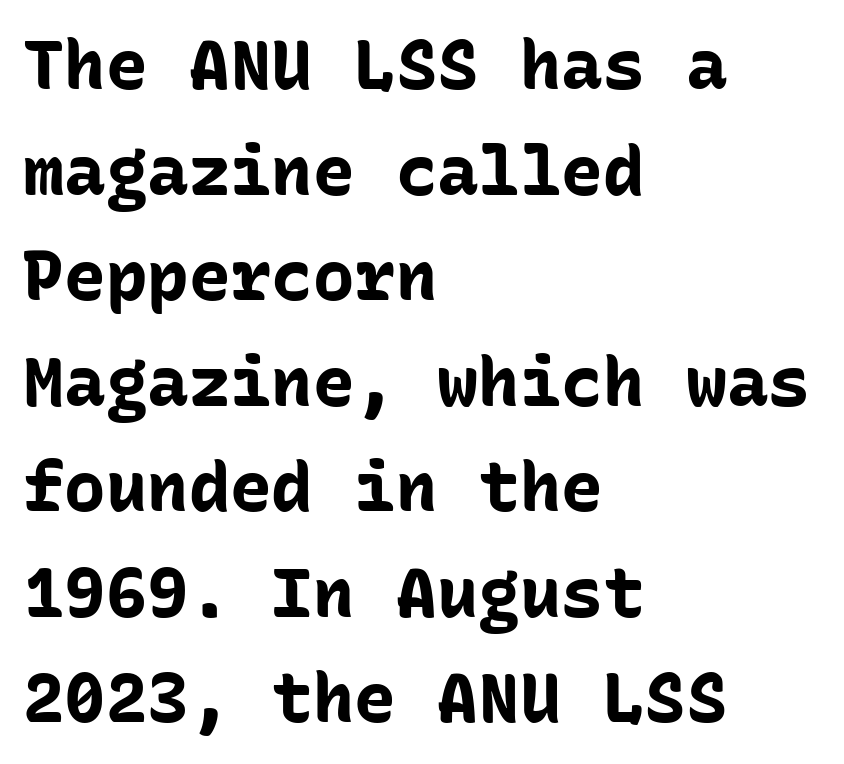
The image shows 69 px bold sans-serif type, upright, monospaced; set left-aligned, normal line spacing (1.53x), normal letter spacing, not underlined; low stroke contrast and a medium x-height.
